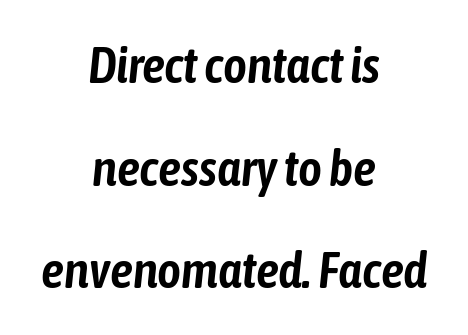
The image shows 51 px condensed type, italic (leaning right); set centered, loose line spacing (2.01x), normal letter spacing, not underlined; low stroke contrast and a medium x-height.
